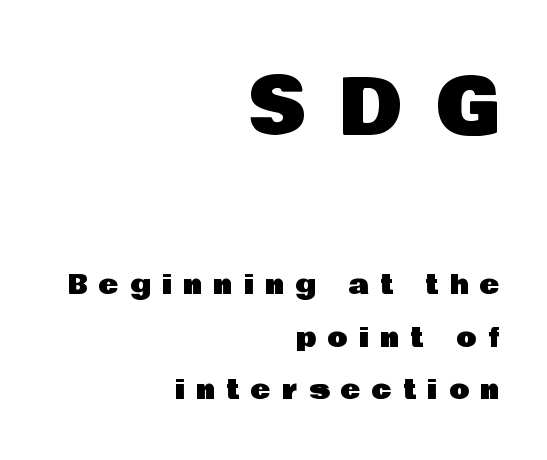
Q: Is the text italic (slanted)? A: No, it is upright.
Q: Is the typeface a serif or a sans-serif typeface? A: Sans-serif.
Q: Is the text underlined? A: No.
Q: How is the paragraph aligned? A: Right-aligned.
Q: Is the spacing between letters normal or unusually wide? A: Unusually wide.
Q: Is the spacing between lines tight, normal or loose? A: Loose.
Q: Which block of text is set in a larger size, the first (top) or the second (bottom)? A: The first (top) one.
Q: Width (condensed, normal, or wide)? A: Normal.
Q: Stroke contrast? A: Low.
Q: x-height? A: Large.
Q: Monospaced? A: No.
